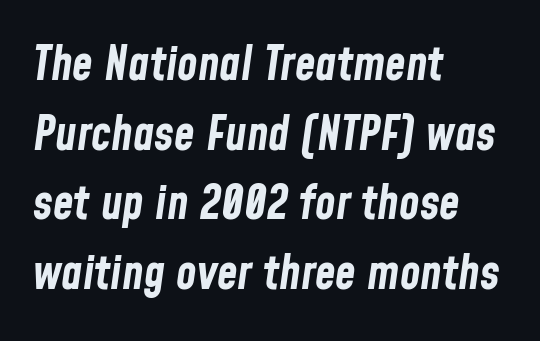
The image shows 47 px bold, condensed type, italic (leaning right); set left-aligned, normal line spacing (1.48x), normal letter spacing, not underlined; low stroke contrast and a medium x-height.
